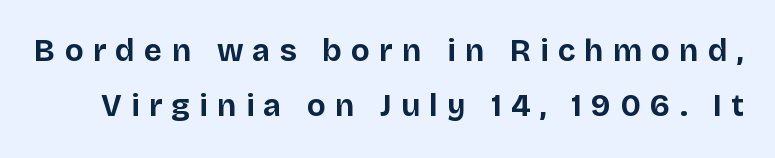
{"serif": "no", "italic": "no", "bold": "yes", "weight": "bold", "width": "normal", "stroke_contrast": "low", "x_height": "large", "monospaced": "no", "underline": "no", "line_spacing_ratio": 1.79, "letter_spacing": "wide", "letter_spacing_em": 0.3, "glyph_px": 31}
